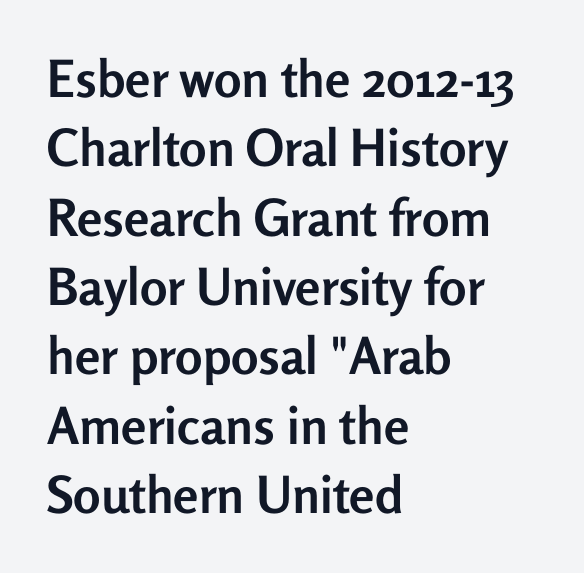
Q: Is the text bold? A: Yes.
Q: Is the text italic (slanted)? A: No, it is upright.
Q: Is the typeface a serif or a sans-serif typeface? A: Sans-serif.
Q: Is the text underlined? A: No.
Q: How is the paragraph aligned? A: Left-aligned.
Q: Is the spacing between letters normal or unusually wide? A: Normal.
Q: Is the spacing between lines tight, normal or loose? A: Normal.
Q: Width (condensed, normal, or wide)? A: Normal.
Q: Stroke contrast? A: Low.
Q: x-height? A: Medium.
Q: Monospaced? A: No.
